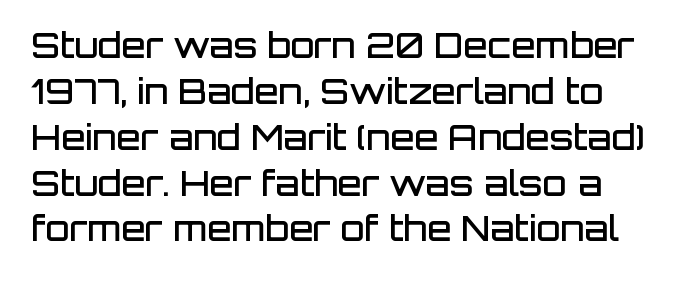
The image shows 35 px semibold sans-serif type, upright; set normal line spacing (1.31x), normal letter spacing, not underlined; low stroke contrast and a large x-height.
